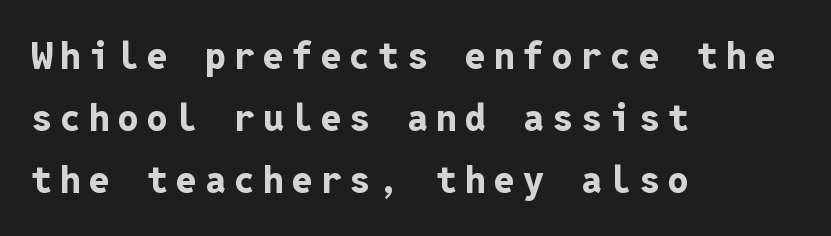
The image shows 37 px bold sans-serif type, upright, monospaced; set left-aligned, normal line spacing (1.68x), unusually wide letter spacing (+0.22 em), not underlined; low stroke contrast and a medium x-height.
